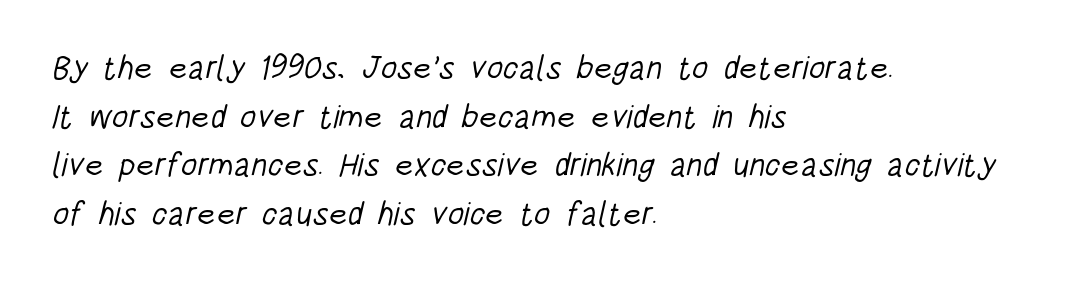
Q: Is the text bold? A: No.
Q: Is the typeface a serif or a sans-serif typeface? A: Sans-serif.
Q: Is the text underlined? A: No.
Q: How is the paragraph aligned? A: Left-aligned.
Q: Is the spacing between letters normal or unusually wide? A: Normal.
Q: Is the spacing between lines tight, normal or loose? A: Normal.
Q: Width (condensed, normal, or wide)? A: Condensed.
Q: Stroke contrast? A: Low.
Q: x-height? A: Large.
Q: Monospaced? A: No.
